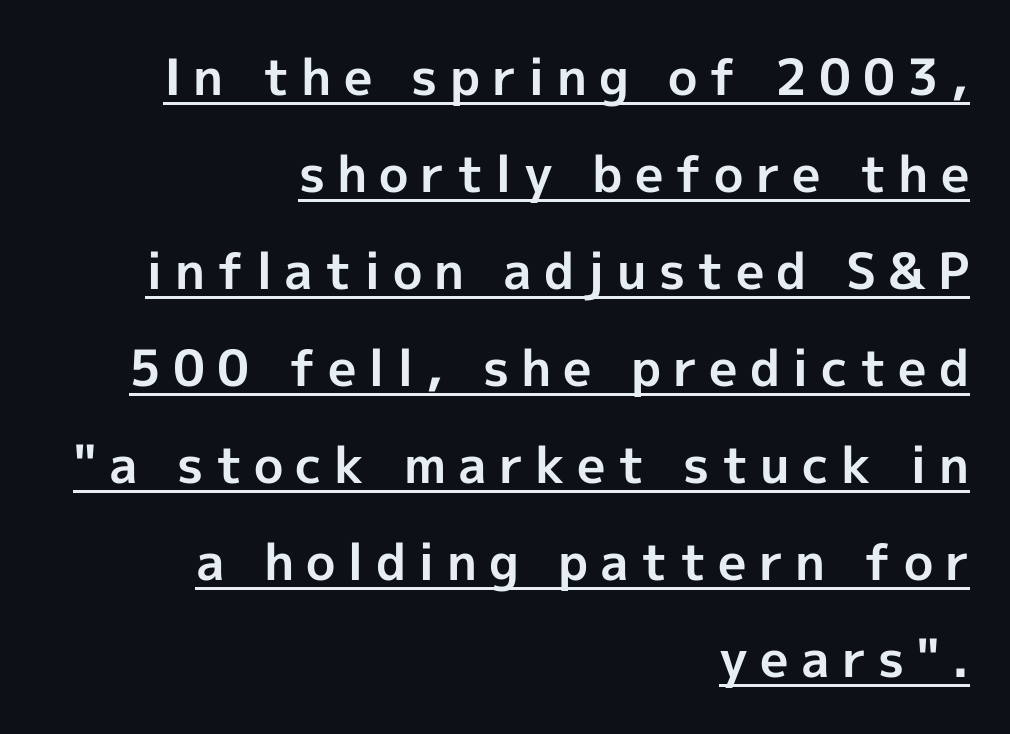
A full-strength bold gives these letters their thick strokes. Each letter's strokes conclude bluntly, with no projecting serifs. The rendering uses natural spacing where letterforms have individual widths. When letters stand straight like this, we call the style roman or upright. Each line ends at the same right margin while the left side varies.
